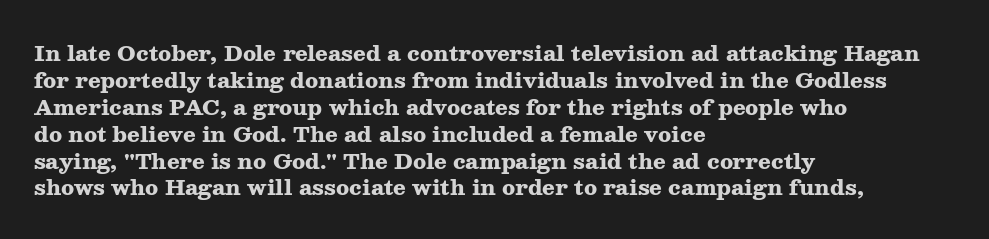
Q: Is the text bold? A: Yes.
Q: Is the text italic (slanted)? A: No, it is upright.
Q: Is the text underlined? A: No.
Q: How is the paragraph aligned? A: Left-aligned.
Q: Is the spacing between letters normal or unusually wide? A: Normal.
Q: Is the spacing between lines tight, normal or loose? A: Normal.
